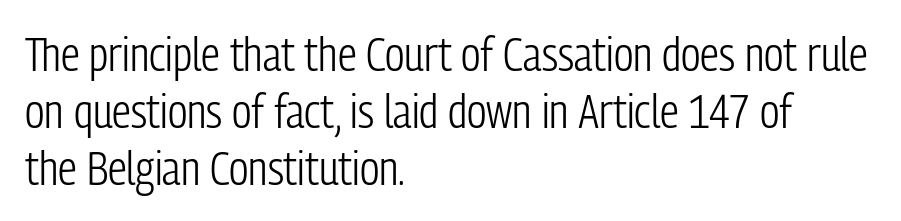
Type without underlining. The line texture is even and compact thanks to regular tracking. Each letter keeps its own natural width here, so spacing adapts to shape. Weight: regular or lighter.
